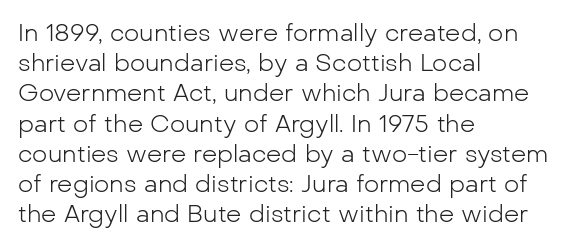
The image shows 24 px text type, upright; set left-aligned, normal line spacing (1.26x), normal letter spacing, not underlined.
